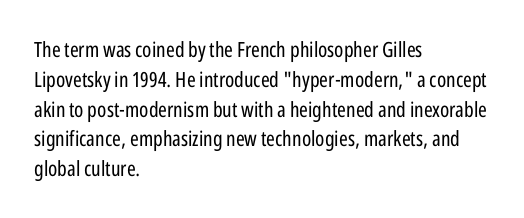
Quick note: interline space is typical. Nothing unusual about the tracking: characters are spaced as the font intends. Unmarked baselines from the first word to the last. No italicization has been applied; the sample stays upright.
